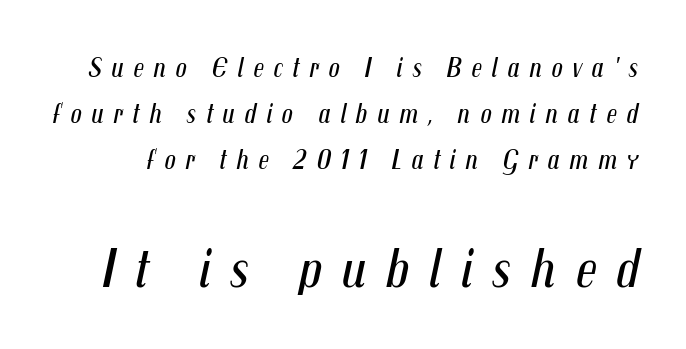
{"italic": "yes", "lean": "right", "slant_degrees": 12, "bold": "no", "weight": "regular", "width": "condensed", "stroke_contrast": "medium", "x_height": "medium", "monospaced": "no", "underline": "no", "line_spacing": "normal", "line_spacing_ratio": 1.65, "letter_spacing": "wide", "letter_spacing_em": 0.34, "larger_block": "second", "size_ratio": 2.0, "glyph_px": 56}
